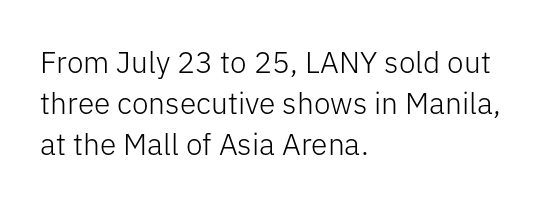
The image shows 30 px light sans-serif type, upright; set left-aligned, normal line spacing (1.36x), normal letter spacing, not underlined; low stroke contrast and a medium x-height.
